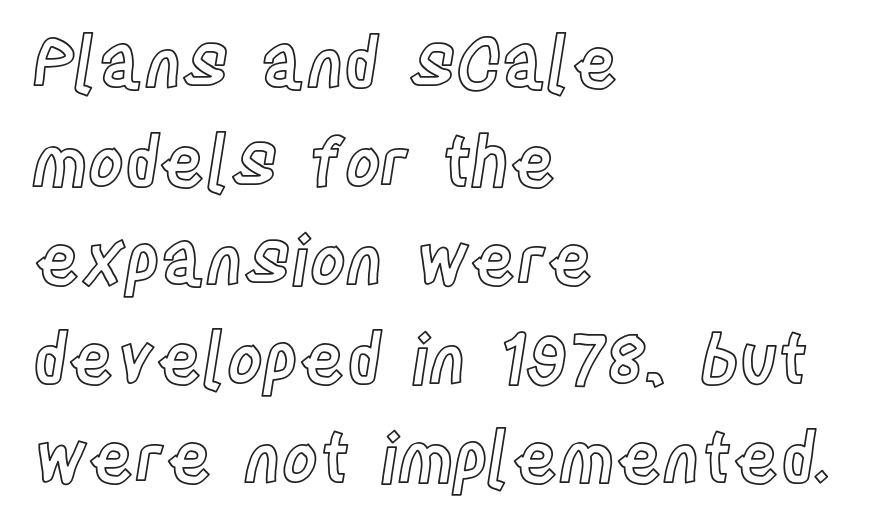
{"width": "condensed", "x_height": "large", "monospaced": "no", "underline": "no", "align": "left", "line_spacing": "normal", "line_spacing_ratio": 1.43, "letter_spacing": "normal", "letter_spacing_em": 0.0, "glyph_px": 69}
